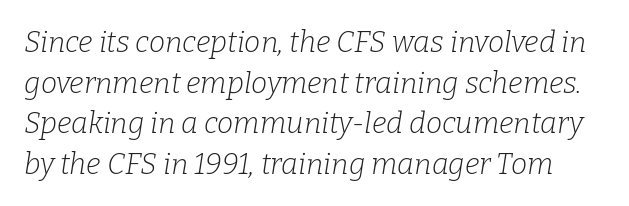
Q: Is the text bold? A: No.
Q: Is the text italic (slanted)? A: Yes, it leans right by about 9 degrees.
Q: Is the typeface a serif or a sans-serif typeface? A: Serif.
Q: Is the text underlined? A: No.
Q: Is the spacing between letters normal or unusually wide? A: Normal.
Q: Is the spacing between lines tight, normal or loose? A: Normal.
Q: Width (condensed, normal, or wide)? A: Normal.
Q: Stroke contrast? A: Low.
Q: x-height? A: Medium.
Q: Monospaced? A: No.
